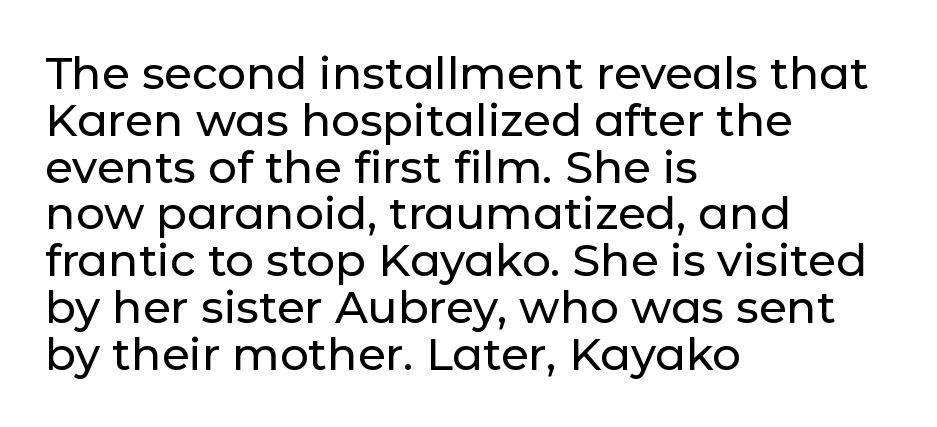
The image shows 45 px sans-serif type, upright; set left-aligned, tight line spacing (1.04x), normal letter spacing, not underlined; low stroke contrast and a medium x-height.
